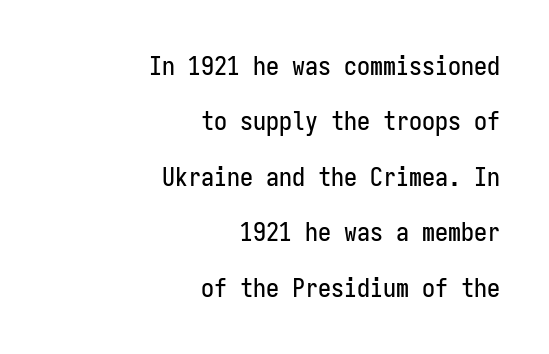
The lines in this sample share a right terminus and differ only in where they begin. Do the letters lean? They stand straight. The letters sit at their default tracking, neither squeezed nor spread. The area under the type is left untouched. Reading down the column, the eye jumps a long way to each next line.
